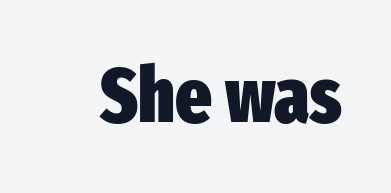
The image shows 77 px heavy, condensed sans-serif type, upright; set normal letter spacing, not underlined; low stroke contrast and a medium x-height.
